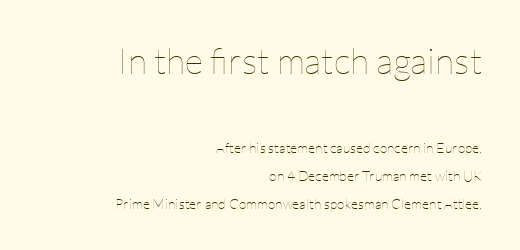
The image shows 36 px thin type, upright; set right-aligned, loose line spacing (2.0x), normal letter spacing, not underlined; the first (top) block is 2.57x larger; low stroke contrast and a medium x-height.
